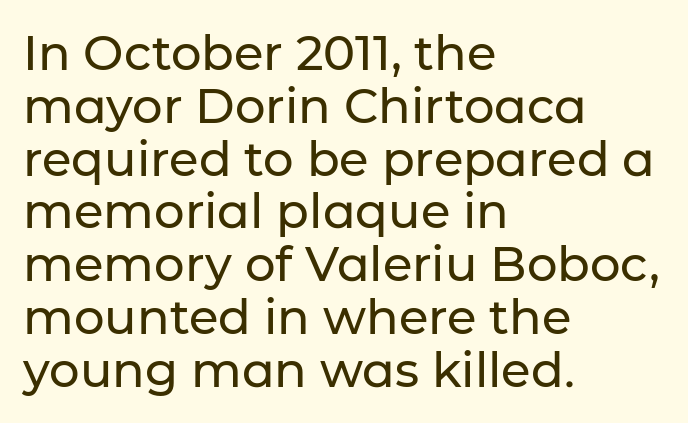
Q: Is the text italic (slanted)? A: No, it is upright.
Q: Is the typeface a serif or a sans-serif typeface? A: Sans-serif.
Q: Is the text underlined? A: No.
Q: How is the paragraph aligned? A: Left-aligned.
Q: Is the spacing between letters normal or unusually wide? A: Normal.
Q: Is the spacing between lines tight, normal or loose? A: Tight.
Q: Width (condensed, normal, or wide)? A: Normal.
Q: Stroke contrast? A: Low.
Q: x-height? A: Medium.
Q: Monospaced? A: No.
